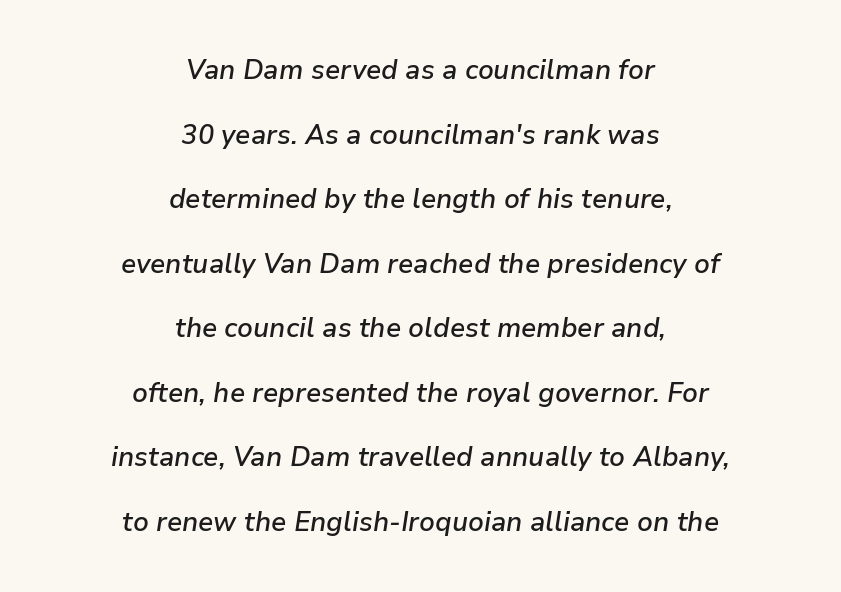
Q: Is the text bold? A: Semi-bold.
Q: Is the text italic (slanted)? A: Yes, it leans right by about 9 degrees.
Q: Is the text underlined? A: No.
Q: How is the paragraph aligned? A: Centered.
Q: Is the spacing between letters normal or unusually wide? A: Normal.
Q: Is the spacing between lines tight, normal or loose? A: Loose.
